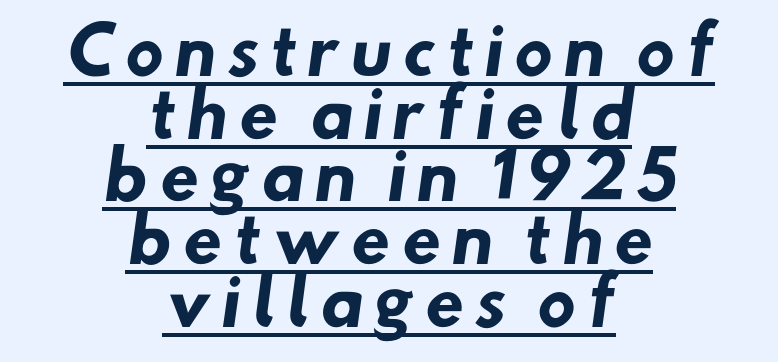
The image shows 64 px heavy sans-serif type; set centered, tight line spacing (0.98x), underlined; low stroke contrast and a small x-height.
